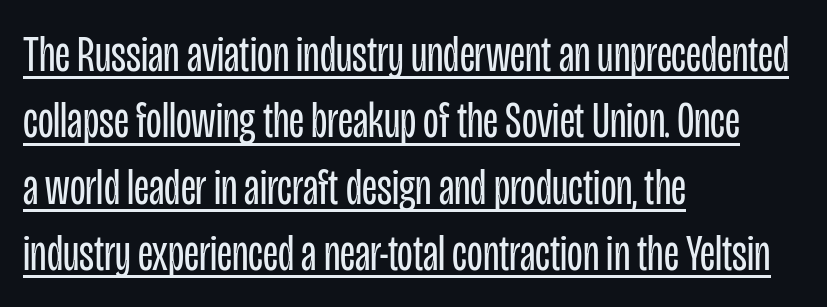
The image shows 51 px regular-weight, condensed sans-serif type, upright; set left-aligned, normal line spacing (1.3x), normal letter spacing, underlined; low stroke contrast and a large x-height.
